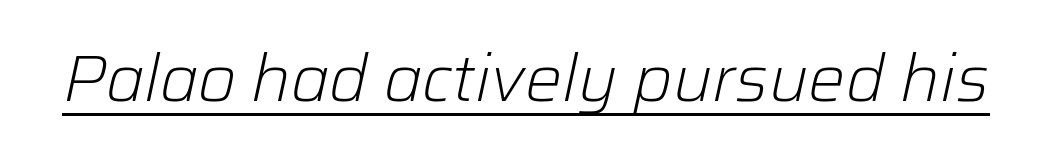
{"italic": "yes", "lean": "right", "slant_degrees": 12, "bold": "no", "weight": "light", "width": "normal", "stroke_contrast": "low", "x_height": "medium", "monospaced": "no", "underline": "yes", "letter_spacing": "normal", "letter_spacing_em": 0.0, "glyph_px": 66}
